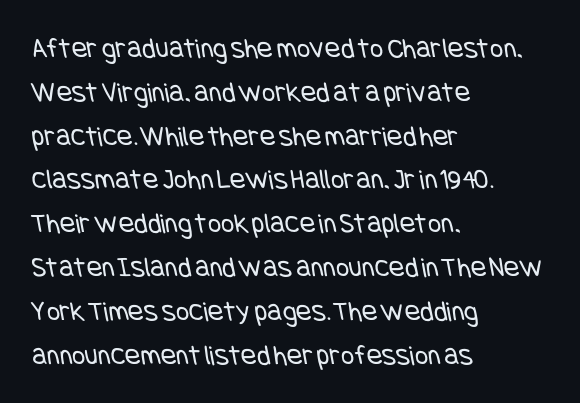
{"serif": "no", "bold": "no", "weight": "regular", "width": "condensed", "stroke_contrast": "low", "x_height": "large", "underline": "no", "align": "left", "line_spacing": "normal", "line_spacing_ratio": 1.51, "letter_spacing": "normal", "letter_spacing_em": 0.0, "glyph_px": 29}
